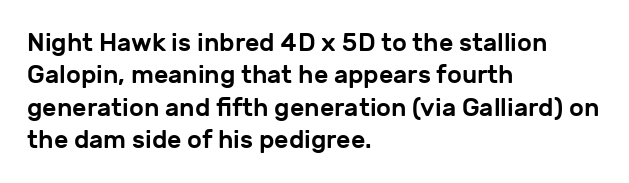
{"italic": "no", "underline": "no", "align": "left", "line_spacing": "normal", "line_spacing_ratio": 1.3, "letter_spacing": "normal", "letter_spacing_em": 0.0, "glyph_px": 25}
